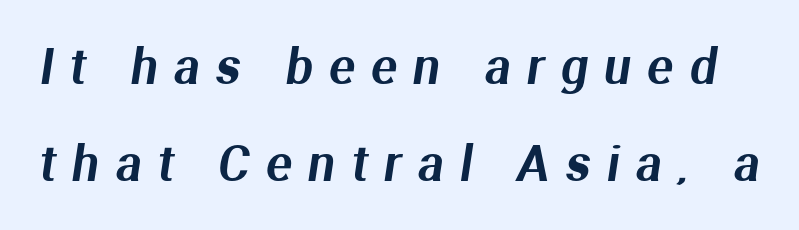
Q: Is the typeface a serif or a sans-serif typeface? A: Sans-serif.
Q: Is the text underlined? A: No.
Q: Is the spacing between letters normal or unusually wide? A: Unusually wide.
Q: Is the spacing between lines tight, normal or loose? A: Loose.
Q: Width (condensed, normal, or wide)? A: Normal.
Q: Stroke contrast? A: Medium.
Q: x-height? A: Medium.
Q: Monospaced? A: No.
